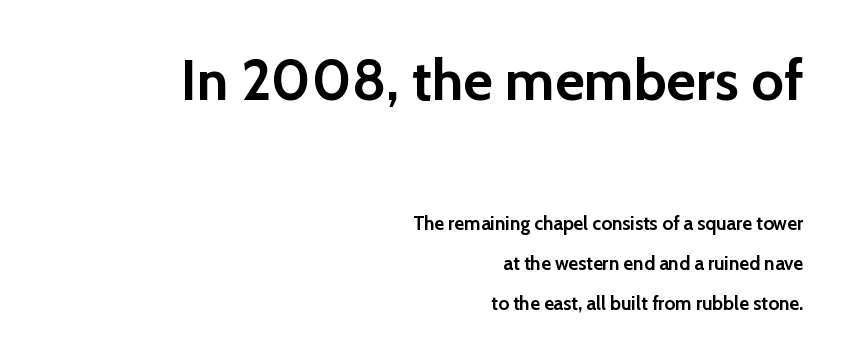
The image shows 57 px semibold sans-serif type, upright; set right-aligned, loose line spacing (2.11x), normal letter spacing, not underlined; the first (top) block is 3.0x larger; low stroke contrast and a medium x-height.
